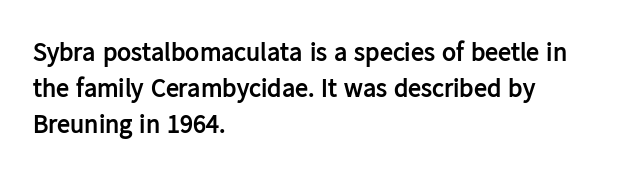
Q: Is the text bold? A: Yes.
Q: Is the text italic (slanted)? A: No, it is upright.
Q: Is the text underlined? A: No.
Q: How is the paragraph aligned? A: Left-aligned.
Q: Is the spacing between letters normal or unusually wide? A: Normal.
Q: Is the spacing between lines tight, normal or loose? A: Normal.
